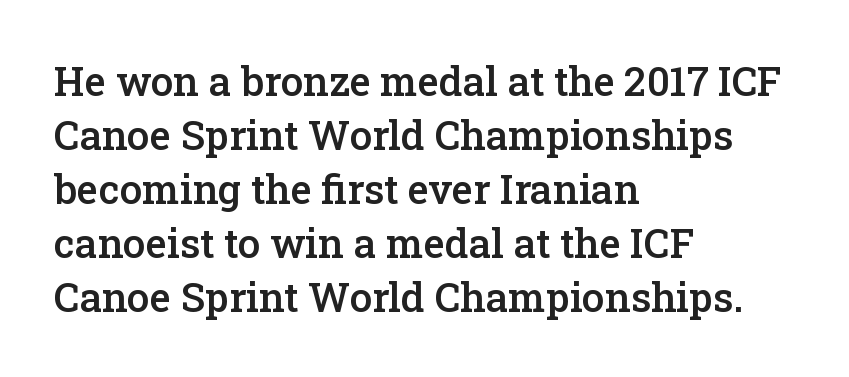
{"serif": "yes", "italic": "no", "bold": "semi", "weight": "semibold", "width": "normal", "stroke_contrast": "low", "x_height": "medium", "monospaced": "no", "underline": "no", "align": "left", "line_spacing": "normal", "line_spacing_ratio": 1.35, "letter_spacing": "normal", "letter_spacing_em": 0.0, "glyph_px": 40}
